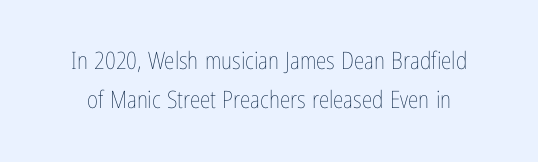
The image shows 24 px text type, upright; set normal line spacing (1.61x), normal letter spacing, not underlined.
